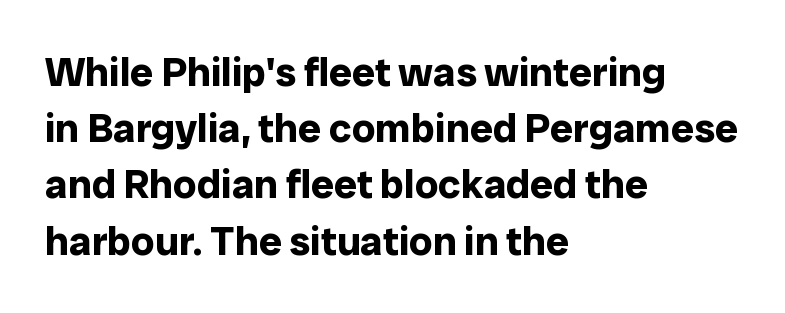
Q: Is the text bold? A: Yes.
Q: Is the text italic (slanted)? A: No, it is upright.
Q: Is the typeface a serif or a sans-serif typeface? A: Sans-serif.
Q: Is the text underlined? A: No.
Q: How is the paragraph aligned? A: Left-aligned.
Q: Is the spacing between letters normal or unusually wide? A: Normal.
Q: Is the spacing between lines tight, normal or loose? A: Normal.
Q: Width (condensed, normal, or wide)? A: Normal.
Q: Stroke contrast? A: Low.
Q: x-height? A: Medium.
Q: Monospaced? A: No.
